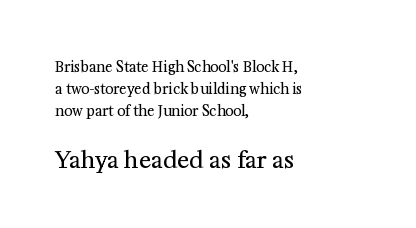
Q: Is the text bold? A: No.
Q: Is the text italic (slanted)? A: No, it is upright.
Q: Is the text underlined? A: No.
Q: How is the paragraph aligned? A: Left-aligned.
Q: Is the spacing between letters normal or unusually wide? A: Normal.
Q: Is the spacing between lines tight, normal or loose? A: Normal.
Q: Which block of text is set in a larger size, the first (top) or the second (bottom)? A: The second (bottom) one.
